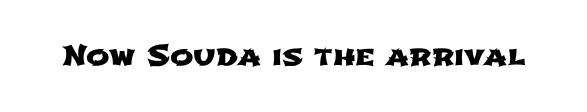
Q: Is the typeface a serif or a sans-serif typeface? A: Sans-serif.
Q: Is the text underlined? A: No.
Q: Is the spacing between letters normal or unusually wide? A: Normal.
Q: Width (condensed, normal, or wide)? A: Wide.
Q: Stroke contrast? A: Low.
Q: x-height? A: Medium.
Q: Monospaced? A: No.
